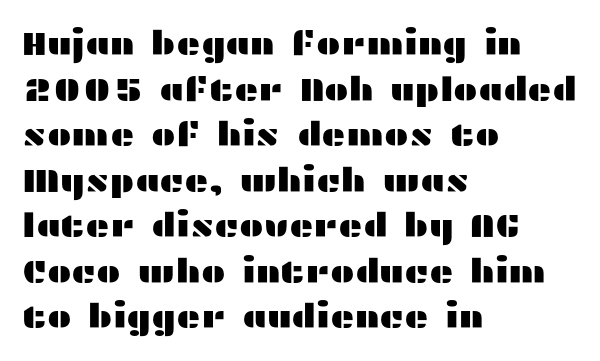
{"serif": "no", "italic": "no", "width": "wide", "stroke_contrast": "medium", "x_height": "medium", "monospaced": "no", "underline": "no", "align": "left", "line_spacing": "normal", "line_spacing_ratio": 1.38, "letter_spacing": "normal", "letter_spacing_em": 0.0, "glyph_px": 33}
